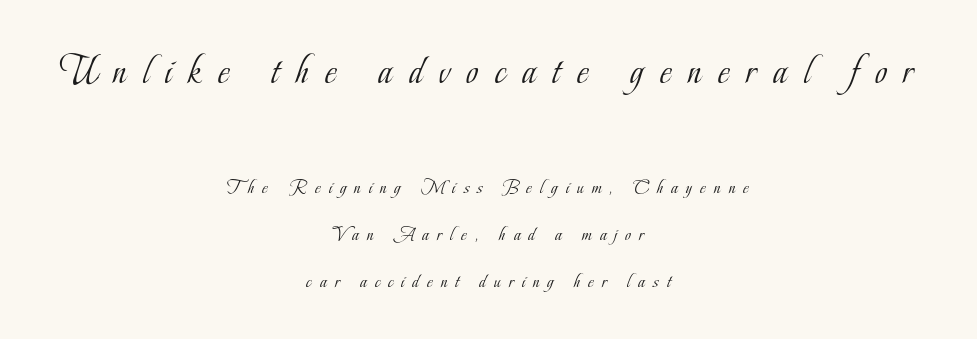
{"serif": "yes", "bold": "no", "weight": "light", "width": "condensed", "stroke_contrast": "low", "x_height": "small", "monospaced": "no", "underline": "no", "align": "center", "line_spacing": "loose", "line_spacing_ratio": 2.36, "letter_spacing": "wide", "letter_spacing_em": 0.41, "larger_block": "first", "size_ratio": 2.05, "glyph_px": 41}
